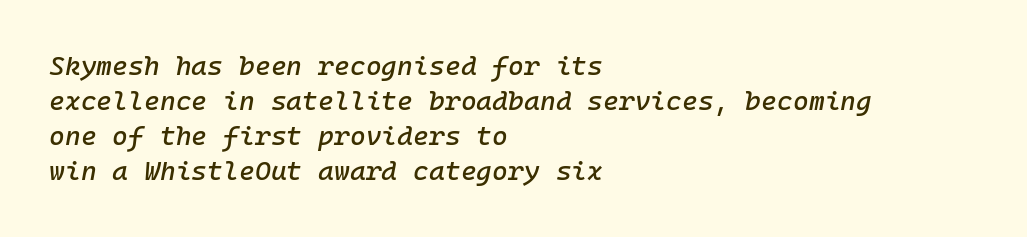
The image shows 27 px text type, italic (leaning right); set left-aligned, normal line spacing (1.3x), normal letter spacing, not underlined.
